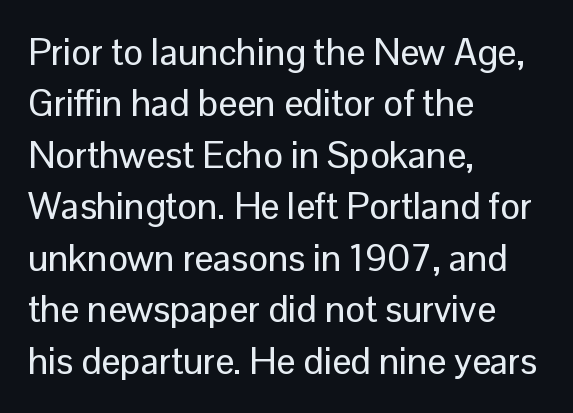
The image shows 37 px sans-serif type, upright; set left-aligned, normal line spacing (1.39x), normal letter spacing, not underlined; low stroke contrast and a medium x-height.
